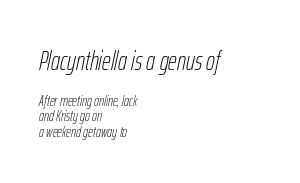
Standard letterfit; no display-style spreading of the glyphs. Underlining? Definitely not there. Emphasis-style slanted type is in use. The upper block of text is set noticeably larger than the block beneath it. Does the copy run flush right? No — it runs flush left. Ink coverage per letter is moderate at most.
